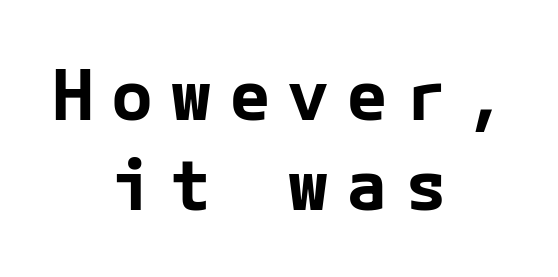
Compared with a flush-left layout, this one balances lines on the center instead. The specimen omits any rule beneath the text block's lines. Grotesque or geometric, the face here clearly has no serifs. You could only call the tracking loose — the letters float apart. The rendering uses a moderate line-height, typical for paragraphs. Typesetter's note: full bold, strokes at maximum text heaviness.
